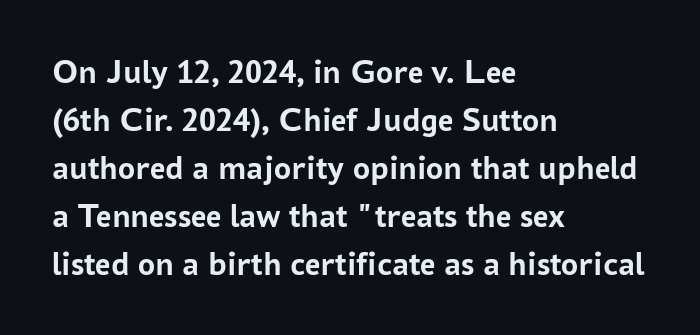
The typesetter chose a ragged-right arrangement here. A full-strength bold gives these letters their thick strokes. The passage shown is typed in a proportional face where columns would drift. The tracking reads as untouched default to a designer's eye. Posture: vertical. The designer left line spacing at the default.
